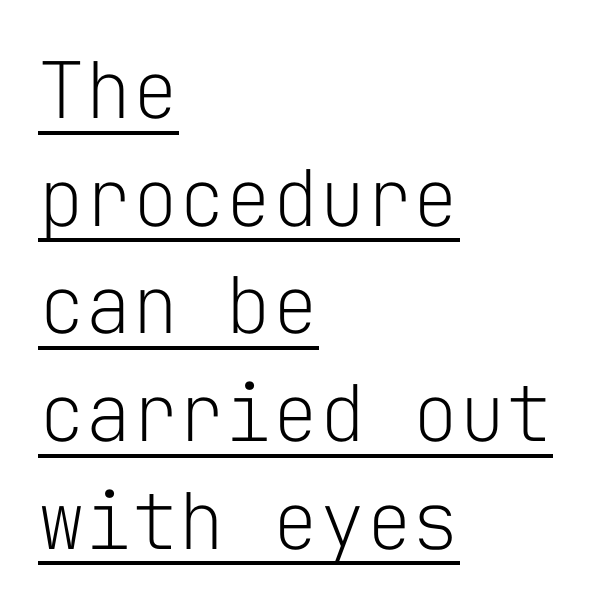
{"serif": "no", "italic": "no", "bold": "no", "weight": "light", "width": "normal", "stroke_contrast": "low", "x_height": "medium", "monospaced": "yes", "underline": "yes", "align": "left", "line_spacing": "normal", "line_spacing_ratio": 1.38, "letter_spacing": "normal", "letter_spacing_em": 0.0, "glyph_px": 78}
